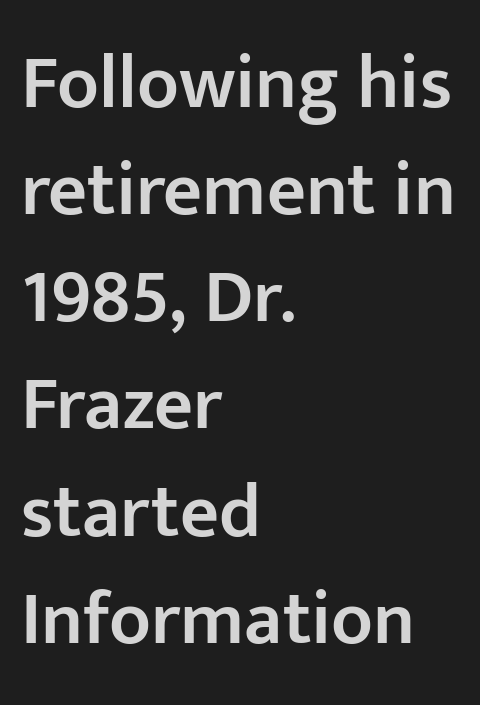
The image shows 76 px semibold sans-serif type, upright; set left-aligned, normal line spacing (1.41x), normal letter spacing, not underlined; low stroke contrast and a medium x-height.
